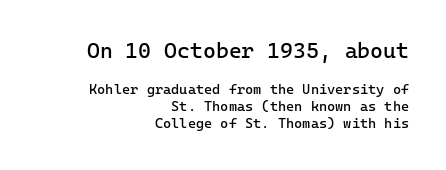
Q: Is the text bold? A: No.
Q: Is the text italic (slanted)? A: No, it is upright.
Q: Is the text underlined? A: No.
Q: How is the paragraph aligned? A: Right-aligned.
Q: Is the spacing between letters normal or unusually wide? A: Normal.
Q: Which block of text is set in a larger size, the first (top) or the second (bottom)? A: The first (top) one.
